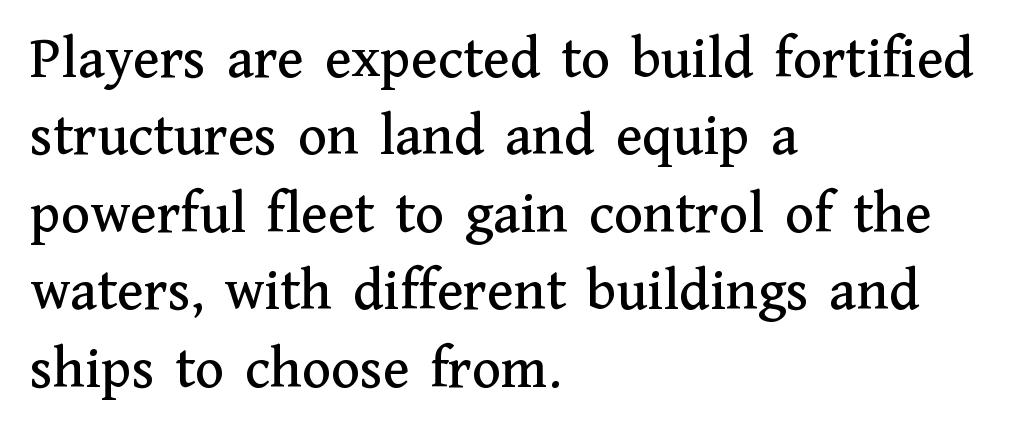
Q: Is the text italic (slanted)? A: No, it is upright.
Q: Is the typeface a serif or a sans-serif typeface? A: Serif.
Q: Is the text underlined? A: No.
Q: How is the paragraph aligned? A: Left-aligned.
Q: Is the spacing between letters normal or unusually wide? A: Normal.
Q: Is the spacing between lines tight, normal or loose? A: Normal.
Q: Width (condensed, normal, or wide)? A: Normal.
Q: Stroke contrast? A: Medium.
Q: x-height? A: Medium.
Q: Monospaced? A: No.
